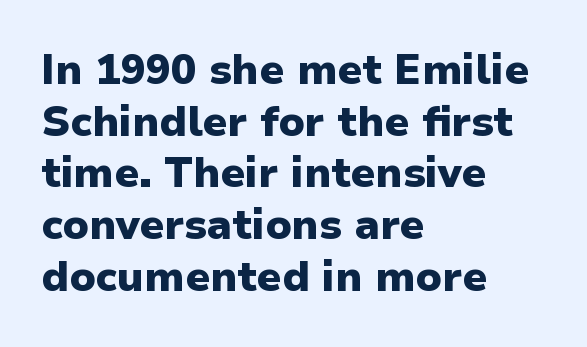
The image shows 42 px heavy sans-serif type, upright; set left-aligned, line spacing 1.23x, normal letter spacing, not underlined; low stroke contrast and a medium x-height.
